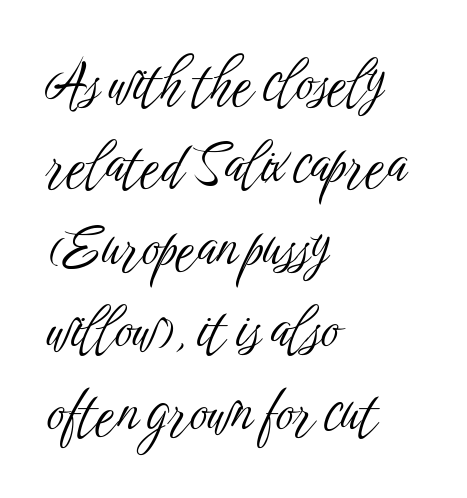
Think standard paragraph weight, or any step lighter than that. Default kerning and tracking; the words read as compact shapes. One glance says typical: line gaps are just what's usual. Grotesque or geometric, the face here clearly has no serifs.
